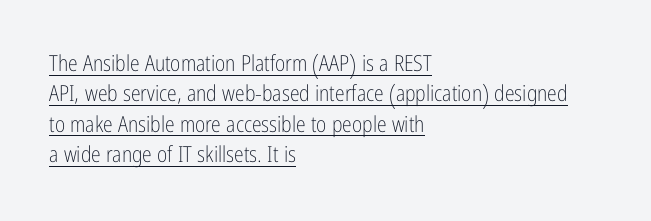
Standard letterfit; no display-style spreading of the glyphs. The rendering anchors every line to the left-hand side. The letters stand upright; this is a roman face. The specimen includes a rule beneath the text block's lines.
